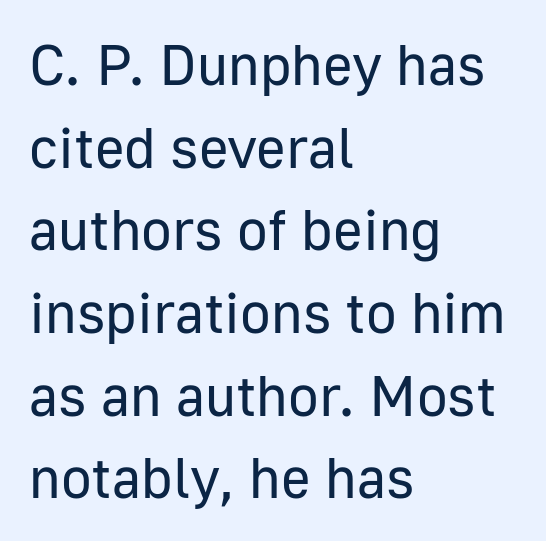
The image shows 57 px regular-weight sans-serif type, upright; set left-aligned, normal line spacing (1.45x), normal letter spacing, not underlined; low stroke contrast and a medium x-height.
